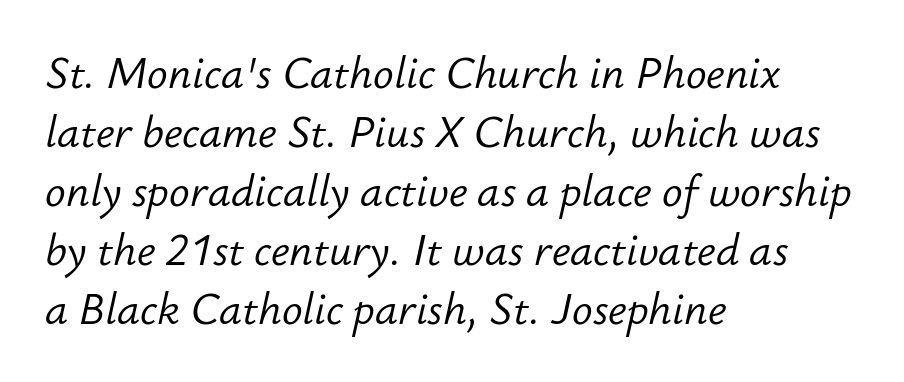
Unmarked baselines from the first word to the last. Normally led — the rows are evenly, conventionally spaced. When letters slant like this, we call the style italic. Leftover space on each line is placed entirely after the last word. Students, note that the glyphs here touch the page at normal intervals.
